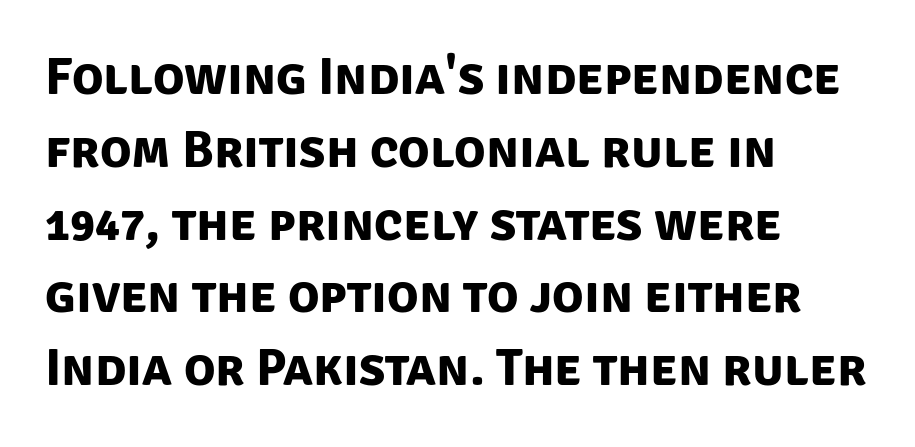
Spacing verdict: proportional, widths tailored to each character. These lines keep a tight, regular rhythm from letter to letter. Underlining? Definitely not there. This block has exactly the height ordinary leading produces. The font family rendered here belongs to the sans-serif group. The paragraph has a hard left edge and a soft right edge.
